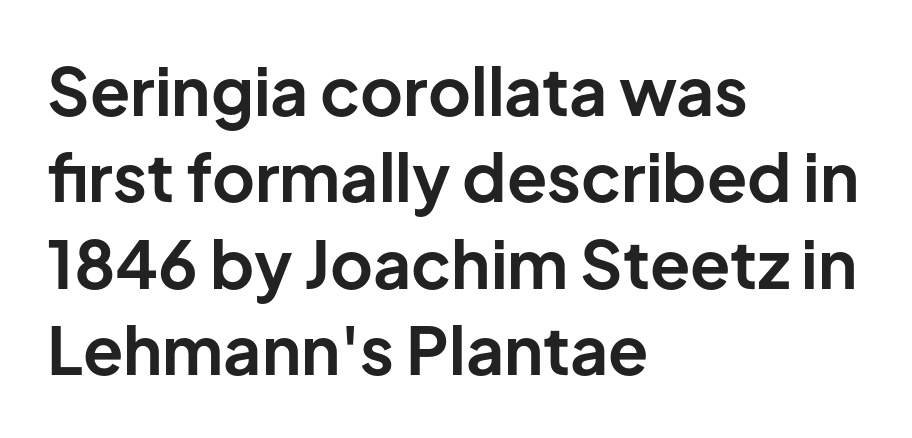
{"serif": "no", "italic": "no", "bold": "yes", "weight": "bold", "width": "normal", "stroke_contrast": "low", "x_height": "medium", "monospaced": "no", "underline": "no", "align": "left", "line_spacing": "normal", "line_spacing_ratio": 1.31, "letter_spacing": "normal", "letter_spacing_em": 0.0, "glyph_px": 66}
